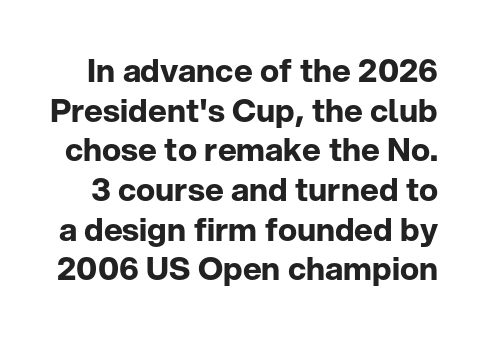
The image shows 32 px bold sans-serif type, upright; set line spacing 1.24x, normal letter spacing, not underlined; low stroke contrast and a medium x-height.
